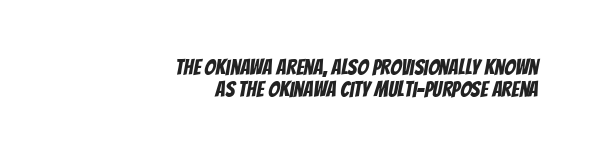
Letter spacing: default. The strip under each line holds only bare page. The paragraph has a hard right edge and a soft left edge. Compared with typical paragraphs, the rows here are closer together.
